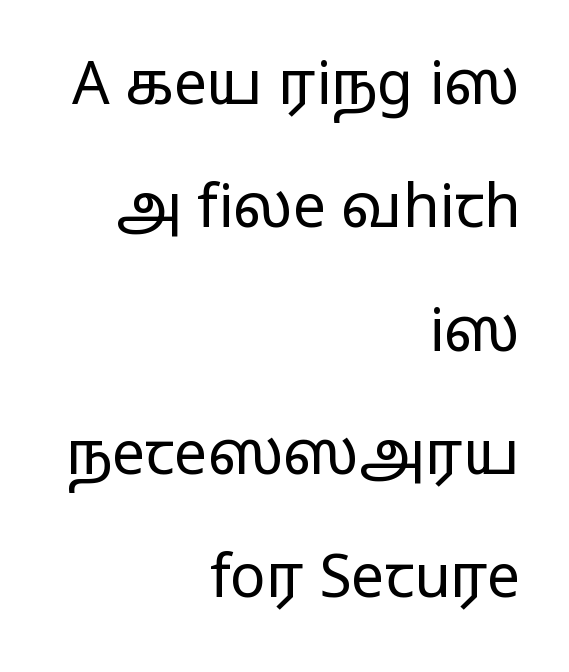
The image shows 59 px regular-weight, wide sans-serif type, upright; set right-aligned, loose line spacing (2.09x), normal letter spacing, not underlined; low stroke contrast and a medium x-height.
